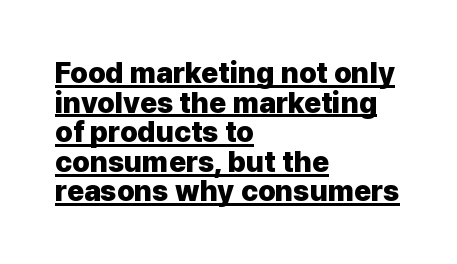
Q: Is the text bold? A: Yes.
Q: Is the text italic (slanted)? A: No, it is upright.
Q: Is the typeface a serif or a sans-serif typeface? A: Sans-serif.
Q: Is the text underlined? A: Yes.
Q: How is the paragraph aligned? A: Left-aligned.
Q: Is the spacing between letters normal or unusually wide? A: Normal.
Q: Is the spacing between lines tight, normal or loose? A: Tight.
Q: Width (condensed, normal, or wide)? A: Normal.
Q: Stroke contrast? A: Low.
Q: x-height? A: Medium.
Q: Monospaced? A: No.
